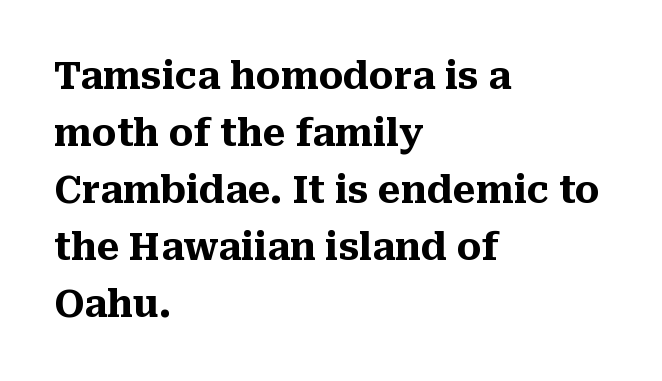
{"serif": "yes", "italic": "no", "bold": "yes", "weight": "heavy", "width": "normal", "stroke_contrast": "medium", "x_height": "medium", "monospaced": "no", "underline": "no", "align": "left", "line_spacing": "normal", "line_spacing_ratio": 1.54, "letter_spacing": "normal", "letter_spacing_em": 0.0, "glyph_px": 37}
